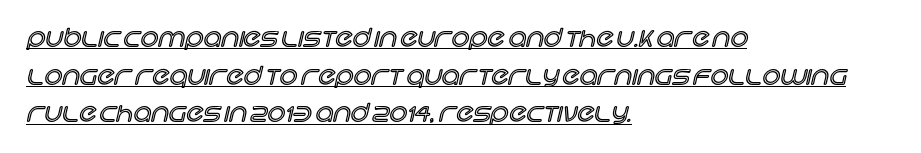
Q: Is the text italic (slanted)? A: Yes.
Q: Is the text underlined? A: Yes.
Q: How is the paragraph aligned? A: Left-aligned.
Q: Is the spacing between letters normal or unusually wide? A: Normal.
Q: Is the spacing between lines tight, normal or loose? A: Normal.
